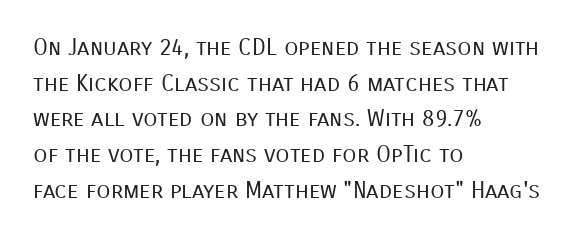
The image shows 23 px text type, upright; set left-aligned, normal line spacing (1.55x), normal letter spacing, not underlined.
